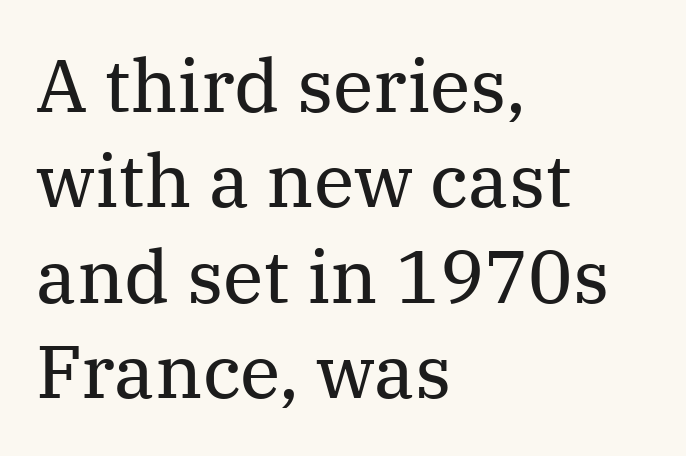
The image shows 74 px regular-weight serif type, upright; set left-aligned, normal line spacing (1.29x), normal letter spacing, not underlined; medium stroke contrast and a medium x-height.
